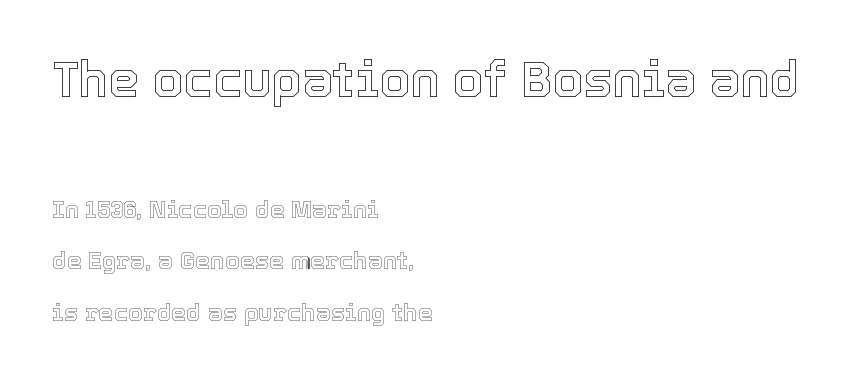
The image shows 49 px text type, upright; set left-aligned, loose line spacing (2.14x), normal letter spacing, not underlined; the first (top) block is 2.04x larger; a medium x-height.
